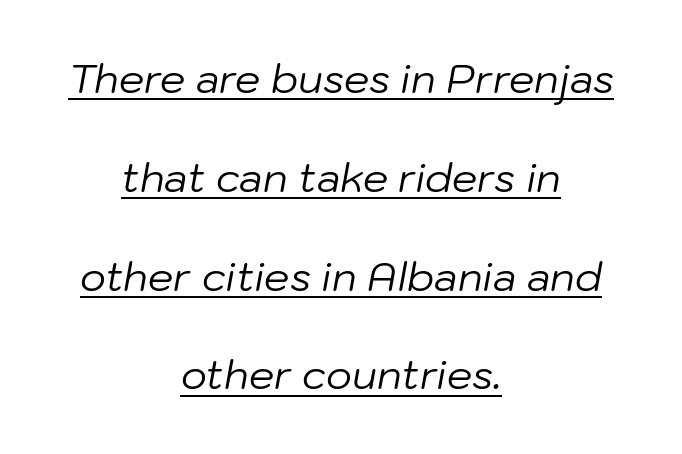
The image shows 40 px regular-weight type, italic (leaning right); set centered, loose line spacing (2.47x), normal letter spacing, underlined; low stroke contrast and a medium x-height.
